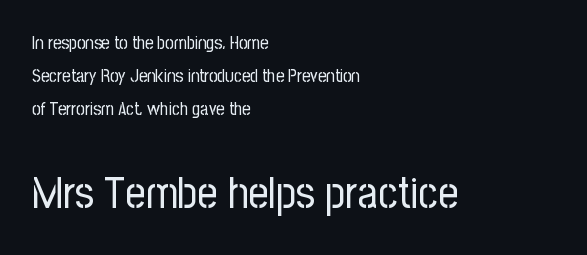
The passage shown is typed in a proportional face where columns would drift. Every character sits straight up, as roman type does. All the whitespace from short lines collects on the right. Nobody drew a line under any word here.
